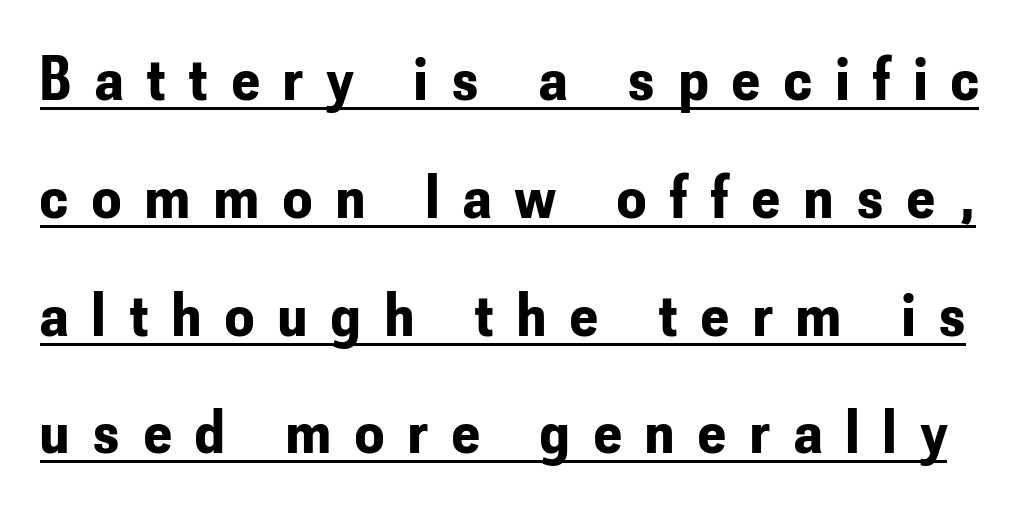
The image shows 64 px bold, condensed sans-serif type, upright; set line spacing 1.84x, unusually wide letter spacing (+0.38 em), underlined; low stroke contrast and a small x-height.
